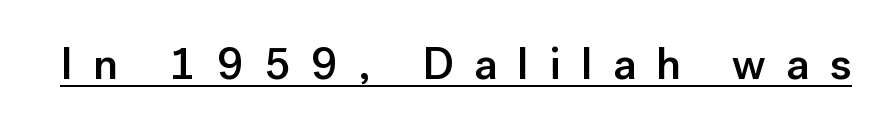
The image shows 45 px semibold sans-serif type, upright; set unusually wide letter spacing (+0.45 em), underlined; low stroke contrast and a medium x-height.
